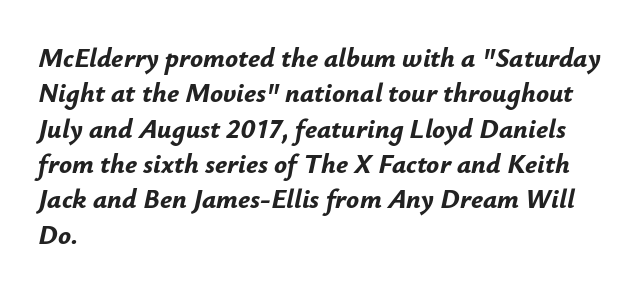
The image shows 27 px bold type, italic (leaning right); set left-aligned, normal line spacing (1.31x), normal letter spacing, not underlined.
